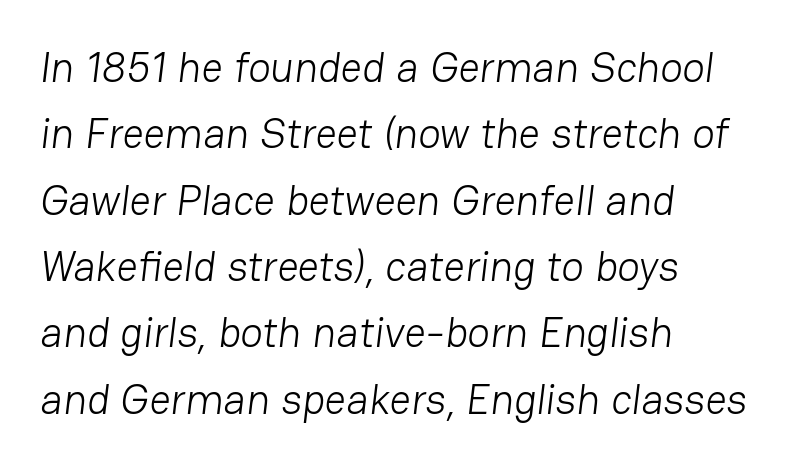
{"serif": "no", "bold": "no", "weight": "light", "width": "normal", "stroke_contrast": "low", "x_height": "medium", "monospaced": "no", "underline": "no", "align": "left", "line_spacing": "normal", "line_spacing_ratio": 1.58, "letter_spacing": "normal", "letter_spacing_em": 0.0, "glyph_px": 42}
